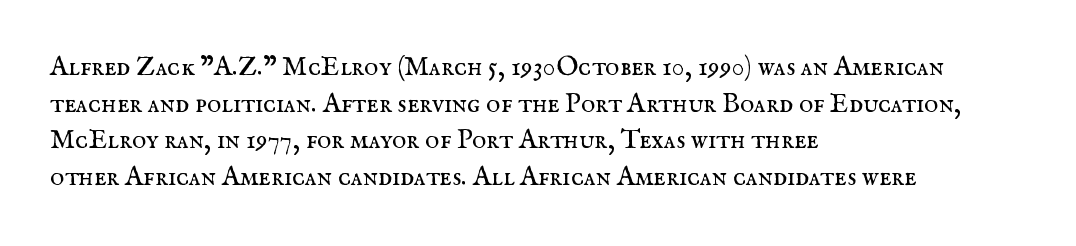
{"italic": "no", "bold": "no", "underline": "no", "align": "left", "line_spacing": "normal", "line_spacing_ratio": 1.36, "letter_spacing": "normal", "letter_spacing_em": 0.0, "glyph_px": 27}
